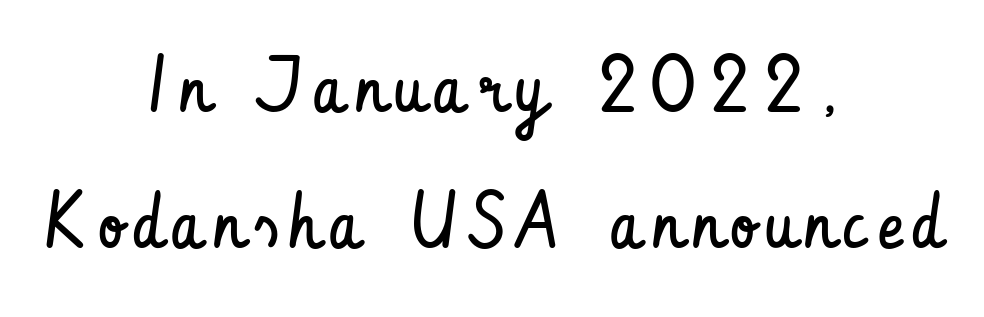
Q: Is the text bold? A: No.
Q: Is the text italic (slanted)? A: No, it is upright.
Q: Is the typeface a serif or a sans-serif typeface? A: Sans-serif.
Q: Is the text underlined? A: No.
Q: How is the paragraph aligned? A: Centered.
Q: Width (condensed, normal, or wide)? A: Condensed.
Q: Stroke contrast? A: Low.
Q: x-height? A: Small.
Q: Monospaced? A: No.
